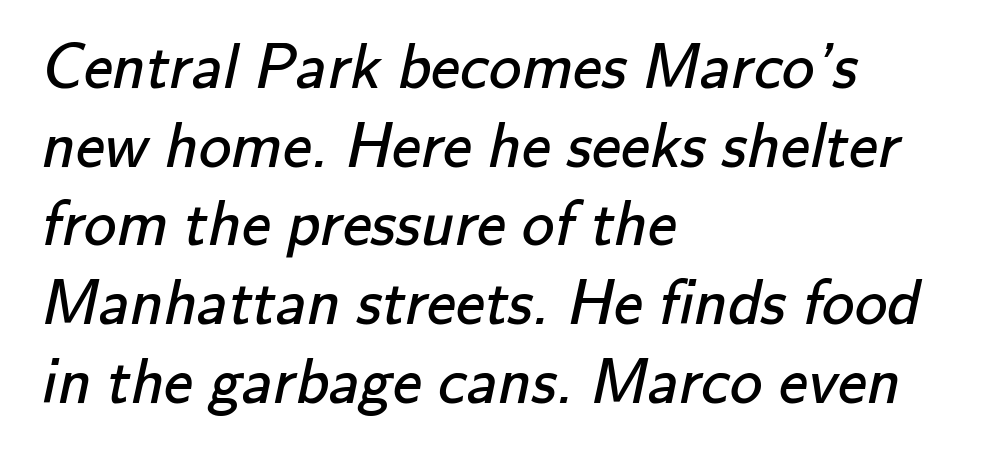
{"serif": "no", "bold": "no", "weight": "regular", "width": "normal", "stroke_contrast": "low", "x_height": "small", "monospaced": "no", "underline": "no", "align": "left", "line_spacing_ratio": 1.21, "letter_spacing": "normal", "letter_spacing_em": 0.0, "glyph_px": 65}
